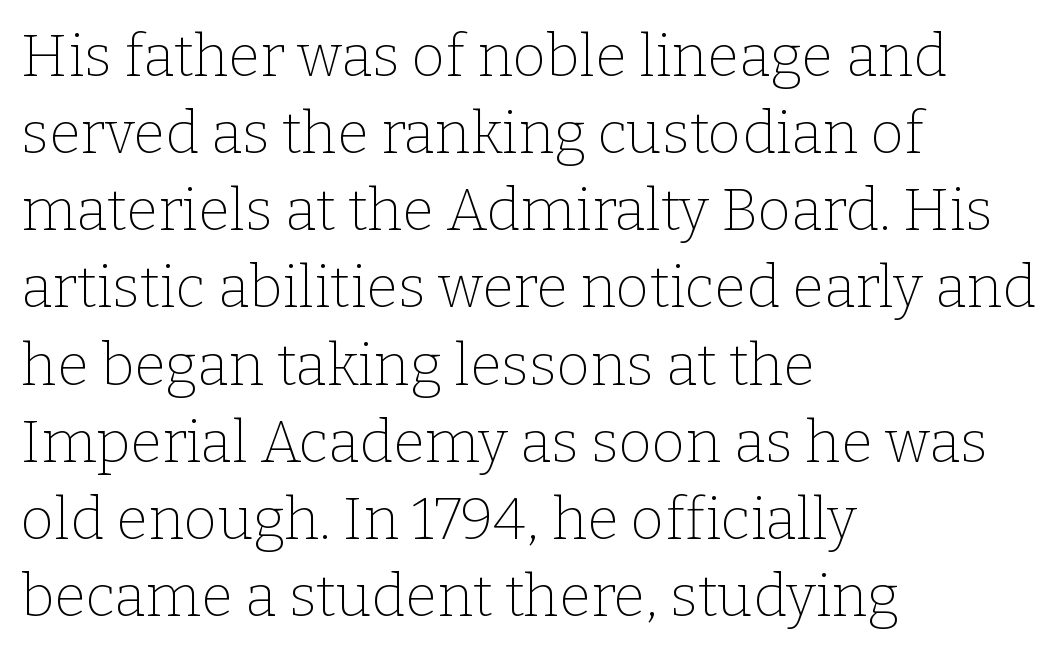
What's the leading like? Ordinary, nothing unusual. Each row of text sits above clean, open space. A typesetter would mark this as roman, not italic. To sum up the face: it has serifs. Glyph-to-glyph distance matches everyday printed text. A light-to-regular cut is what we see here.
